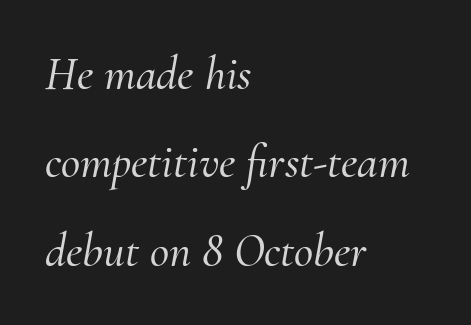
{"serif": "yes", "italic": "yes", "lean": "right", "slant_degrees": 10, "width": "normal", "stroke_contrast": "medium", "x_height": "small", "monospaced": "no", "underline": "no", "align": "left", "line_spacing_ratio": 1.88, "letter_spacing": "normal", "letter_spacing_em": 0.0, "glyph_px": 47}
